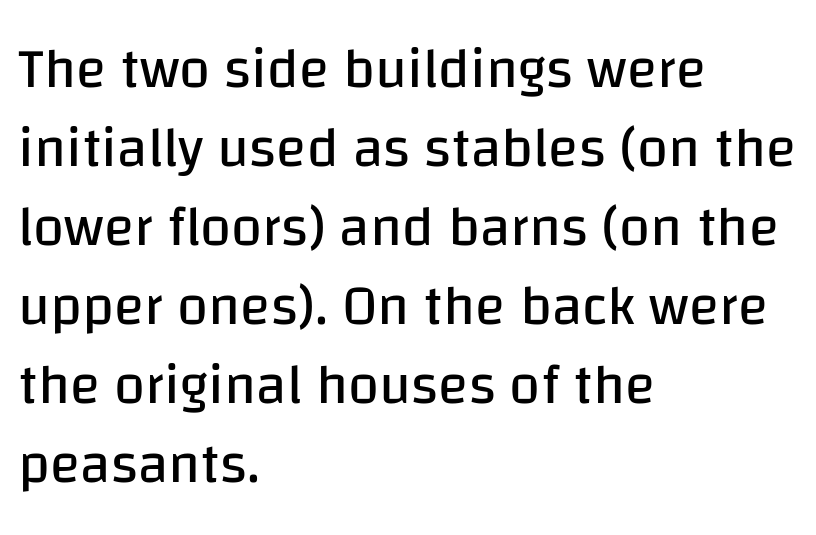
The image shows 56 px regular-weight sans-serif type, upright; set left-aligned, normal line spacing (1.41x), normal letter spacing, not underlined; low stroke contrast and a large x-height.
